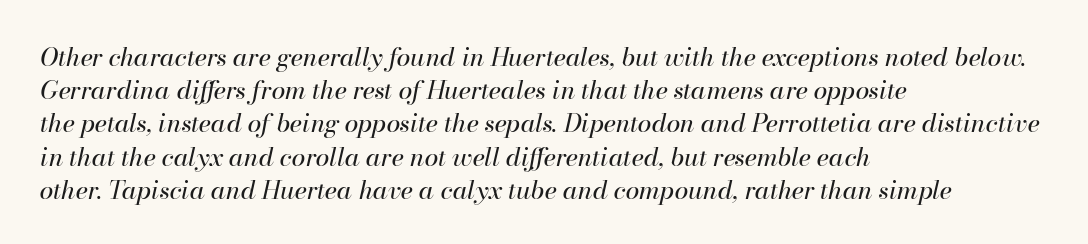
Q: Is the text bold? A: No.
Q: Is the text italic (slanted)? A: Yes, it leans right by about 13 degrees.
Q: Is the text underlined? A: No.
Q: How is the paragraph aligned? A: Left-aligned.
Q: Is the spacing between letters normal or unusually wide? A: Normal.
Q: Is the spacing between lines tight, normal or loose? A: Normal.
